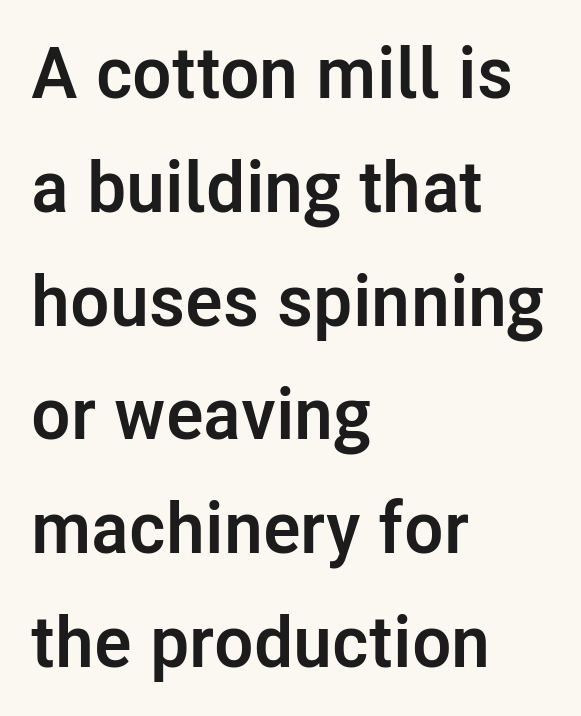
The image shows 72 px semibold sans-serif type, upright; set left-aligned, normal line spacing (1.58x), normal letter spacing, not underlined; low stroke contrast and a medium x-height.
